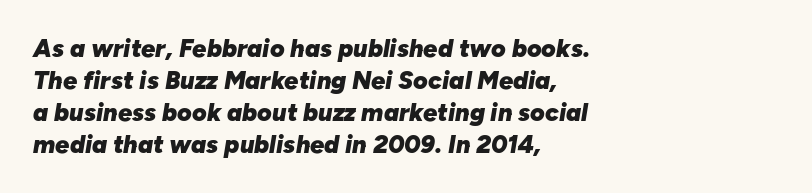
Rule under the text: the space is simply empty. The rendering keeps characters at their native spacing. The text carries the slant typical of an italic or oblique font. Reading down the column, the eye jumps a familiar distance to each next line.
